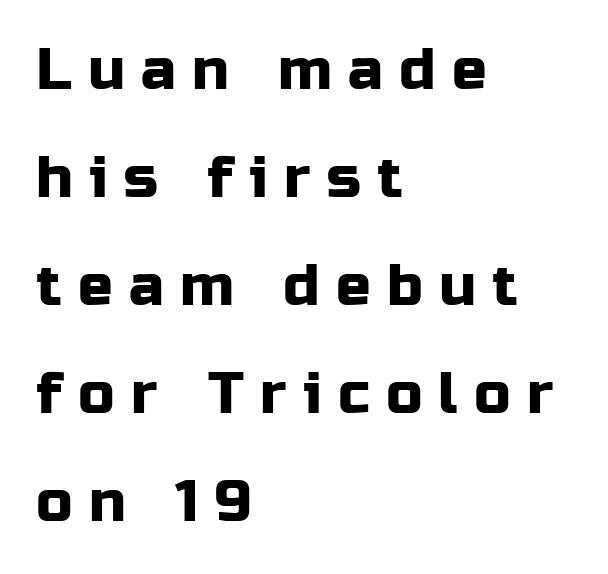
Every row of glyphs begins at an identical x-position on the left. Looks like regular typesetting: each glyph gets only the width it needs. The passage shown is not underscored anywhere. This sample uses expanded letter spacing, leaving extra air between glyphs.
